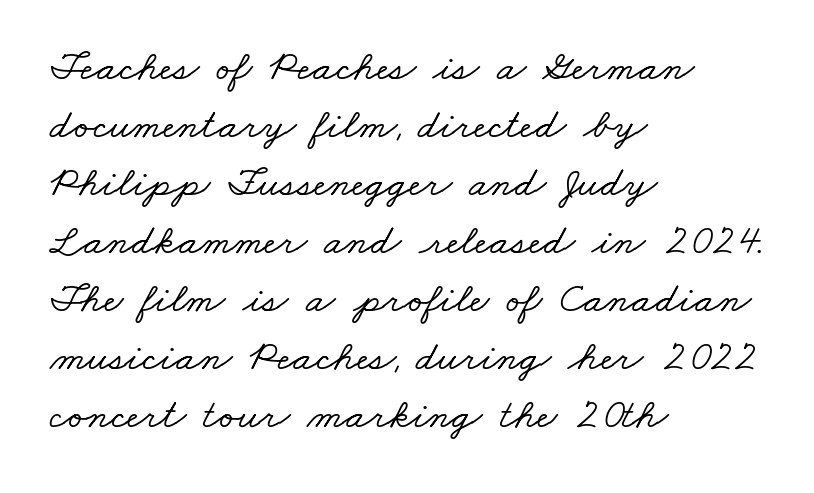
{"serif": "yes", "width": "wide", "stroke_contrast": "low", "x_height": "small", "monospaced": "no", "underline": "no", "align": "left", "line_spacing": "normal", "line_spacing_ratio": 1.35, "letter_spacing": "normal", "letter_spacing_em": 0.0, "glyph_px": 43}
